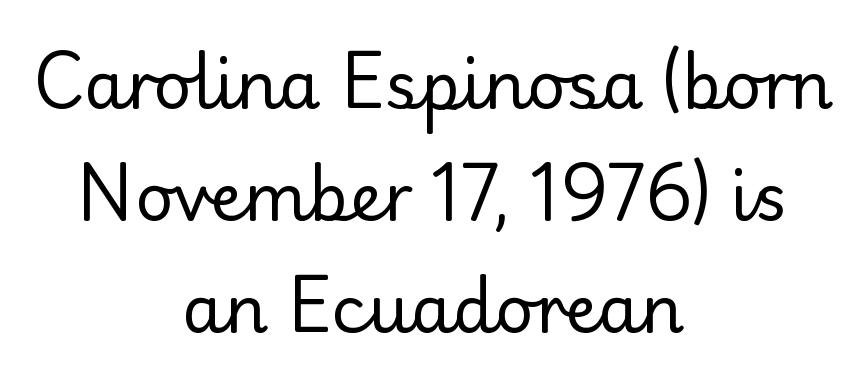
The image shows 66 px regular-weight sans-serif type, upright; set centered, normal line spacing (1.7x), normal letter spacing, not underlined; low stroke contrast and a small x-height.
